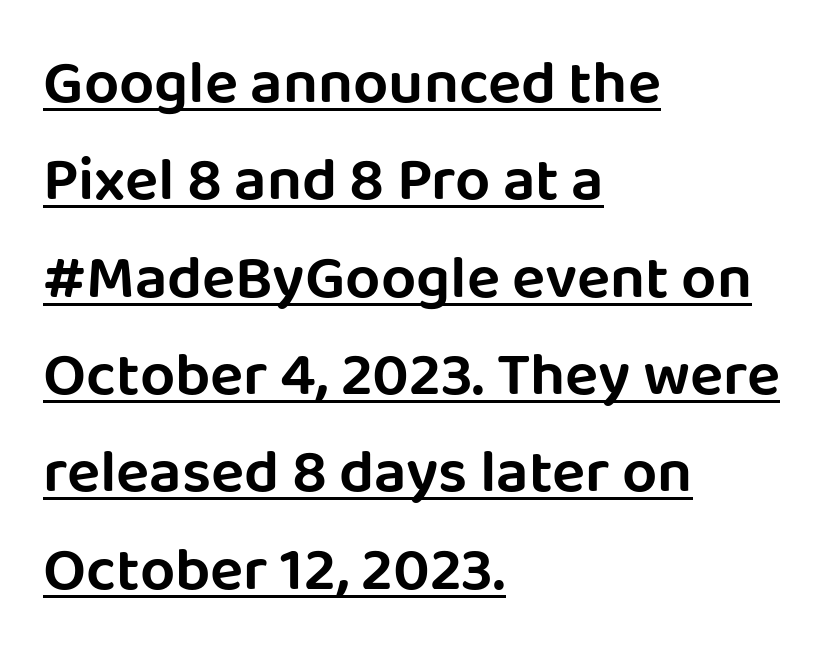
The type family on display is of the sans-serif kind. Note the varied advance widths — an 'i' is clearly narrower than an 'm'. Like a heading marked for emphasis, these lines bear an underscore. These lines sit exactly where default settings would place them. Every character sits straight up, as roman type does. The typesetter chose a ragged-right arrangement here.
